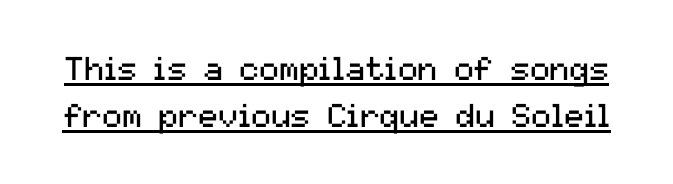
Q: Is the text bold? A: No.
Q: Is the text italic (slanted)? A: No, it is upright.
Q: Is the typeface a serif or a sans-serif typeface? A: Sans-serif.
Q: Is the text underlined? A: Yes.
Q: Is the spacing between letters normal or unusually wide? A: Normal.
Q: Is the spacing between lines tight, normal or loose? A: Normal.
Q: Width (condensed, normal, or wide)? A: Normal.
Q: Stroke contrast? A: Medium.
Q: x-height? A: Medium.
Q: Monospaced? A: No.
